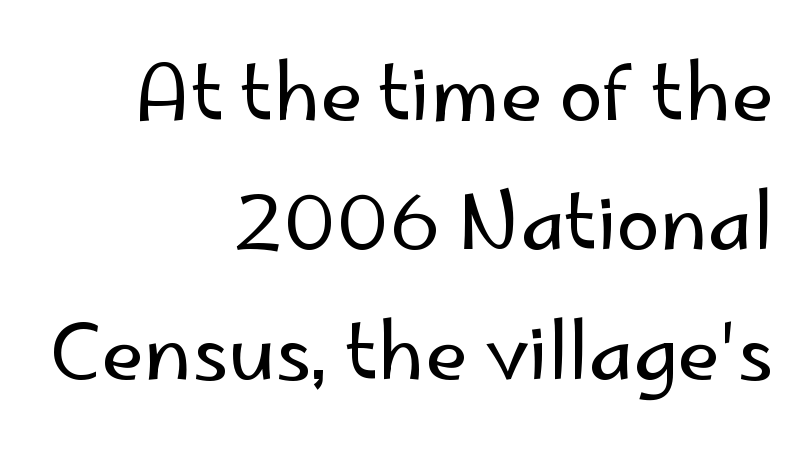
The image shows 78 px regular-weight sans-serif type, upright; set right-aligned, normal line spacing (1.66x), normal letter spacing, not underlined; low stroke contrast and a small x-height.
